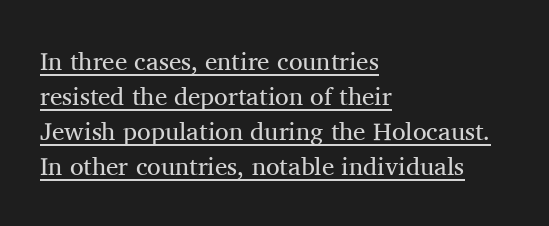
Where is the straight margin? On the left. Every stem runs plumb, perpendicular to the baseline. The lettering is marked with a stroke running underneath it. You could call the tracking neutral — neither tight nor loose. The typesetting does not lean heavy: it is not bold.
